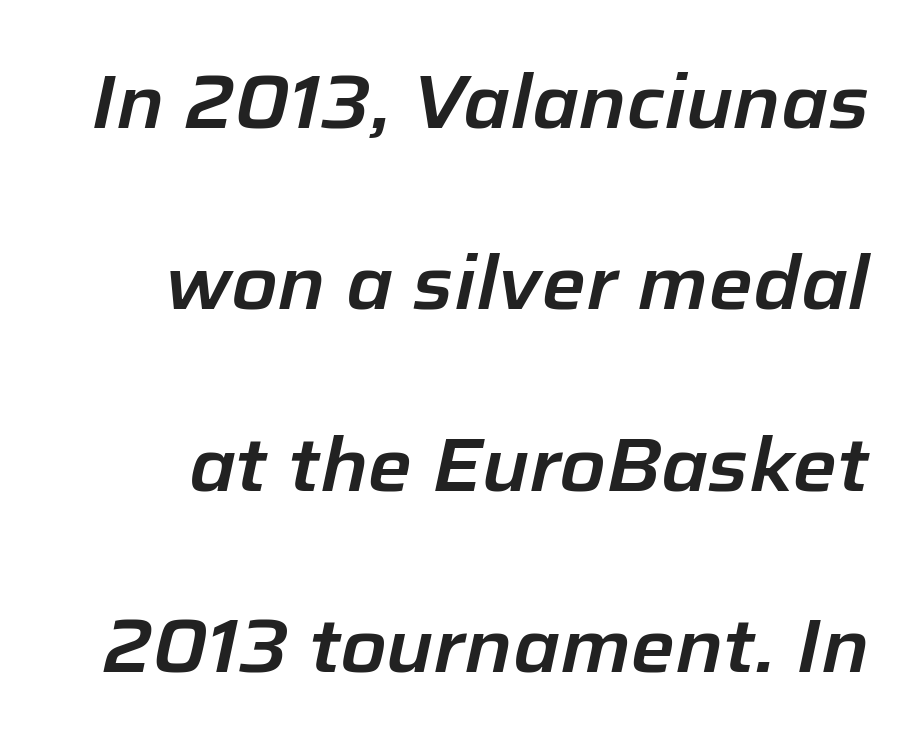
{"italic": "yes", "lean": "right", "slant_degrees": 12, "width": "normal", "stroke_contrast": "low", "x_height": "medium", "monospaced": "no", "underline": "no", "line_spacing": "loose", "line_spacing_ratio": 2.42, "letter_spacing": "normal", "letter_spacing_em": 0.0, "glyph_px": 75}
